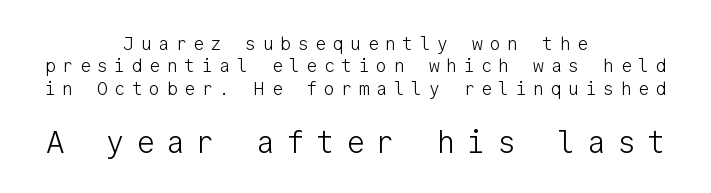
Type size steps up from the first block to the second. Words appear elongated and porous because spacing is wide. It's the straight-up-and-down kind of type. Ink coverage per letter is moderate at most. Only glyphs here, with clear space below each row. Which margin do the lines hug? Neither — every line sits in the middle.
